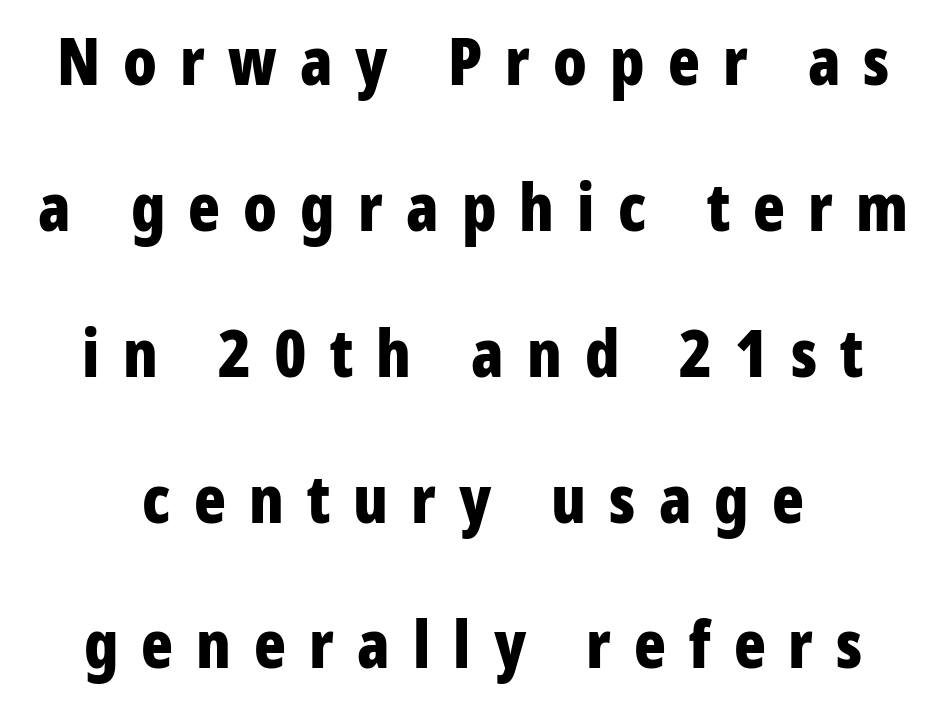
The image shows 66 px bold, condensed sans-serif type, upright; set loose line spacing (2.21x), unusually wide letter spacing (+0.35 em), not underlined; low stroke contrast and a medium x-height.
